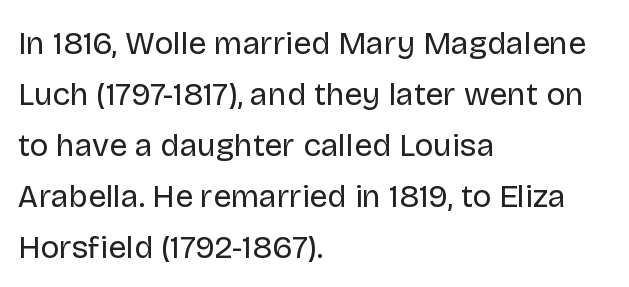
The passage shown stacks its lines at a standard gap. Note the varied advance widths — an 'i' is clearly narrower than an 'm'. The gap between lines stays unmarked. Observe the ordinary spacing: letters are neighbours, not strangers.
